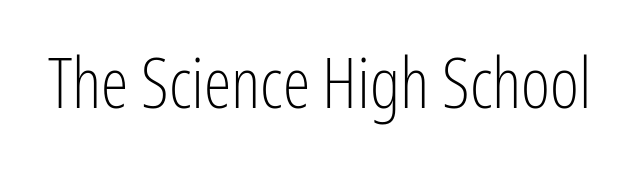
On a weight scale, this lands at 450 or below. In terms of posture, this sample is upright. Tracking value appears to be zero — textbook default spacing. Typographically, this falls in the sans-serif category. Glance below the letters and you will spot only blank space. Do the characters align in a grid? No, the font is proportional.
